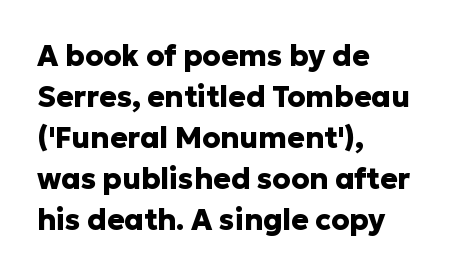
Q: Is the text bold? A: Yes.
Q: Is the text italic (slanted)? A: No, it is upright.
Q: Is the typeface a serif or a sans-serif typeface? A: Sans-serif.
Q: Is the text underlined? A: No.
Q: How is the paragraph aligned? A: Left-aligned.
Q: Is the spacing between letters normal or unusually wide? A: Normal.
Q: Is the spacing between lines tight, normal or loose? A: Normal.
Q: Width (condensed, normal, or wide)? A: Normal.
Q: Stroke contrast? A: Low.
Q: x-height? A: Medium.
Q: Monospaced? A: No.
